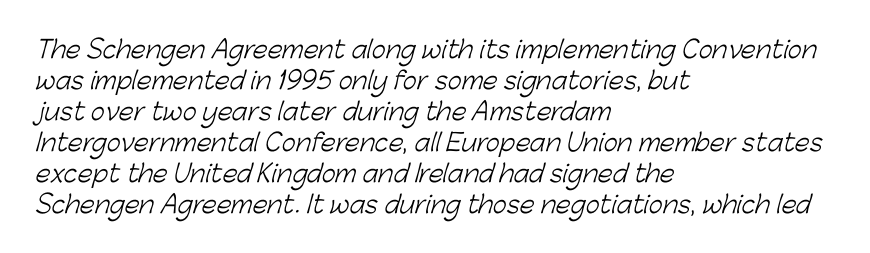
{"bold": "no", "underline": "no", "align": "left", "line_spacing": "normal", "line_spacing_ratio": 1.29, "letter_spacing": "normal", "letter_spacing_em": 0.0, "glyph_px": 24}
